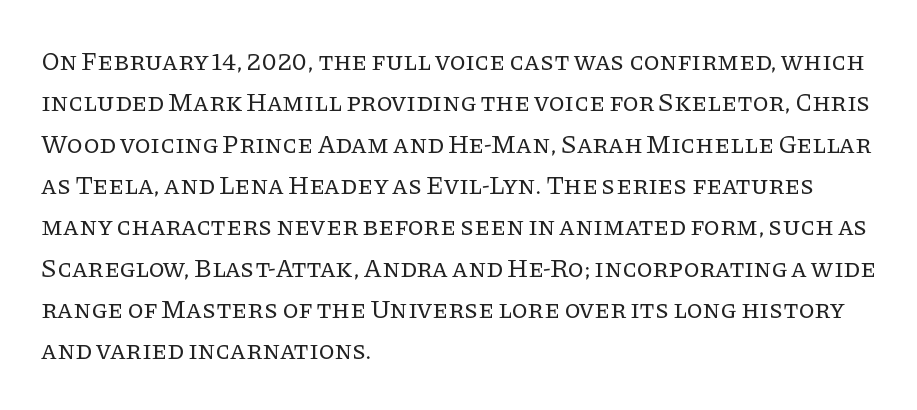
Each stroke keeps to a modest, everyday thickness or less. Whoever set this chose a conventional vertical rhythm. Caption: multi-line text, flush left, ragged right. Underlining? Definitely not there.
